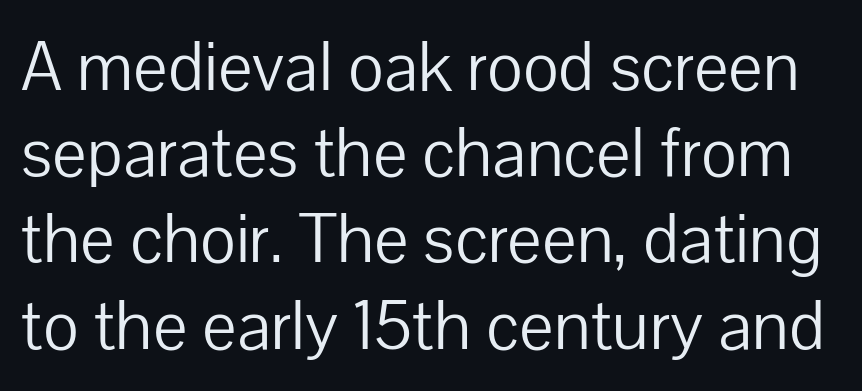
Q: Is the text bold? A: No.
Q: Is the text italic (slanted)? A: No, it is upright.
Q: Is the typeface a serif or a sans-serif typeface? A: Sans-serif.
Q: Is the text underlined? A: No.
Q: Is the spacing between letters normal or unusually wide? A: Normal.
Q: Is the spacing between lines tight, normal or loose? A: Normal.
Q: Width (condensed, normal, or wide)? A: Normal.
Q: Stroke contrast? A: Low.
Q: x-height? A: Medium.
Q: Monospaced? A: No.
